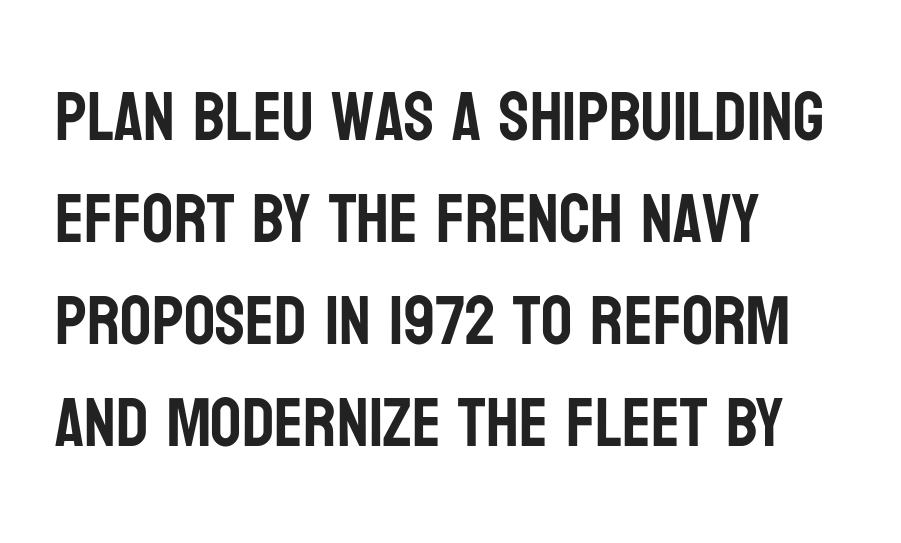
{"serif": "no", "italic": "no", "width": "condensed", "stroke_contrast": "low", "x_height": "large", "monospaced": "no", "underline": "no", "align": "left", "line_spacing": "normal", "line_spacing_ratio": 1.48, "letter_spacing": "normal", "letter_spacing_em": 0.0, "glyph_px": 69}
